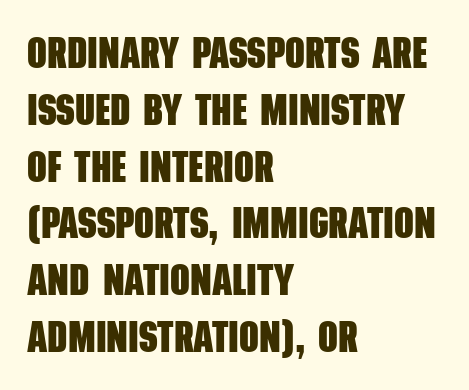
{"serif": "no", "bold": "yes", "weight": "heavy", "width": "condensed", "stroke_contrast": "low", "x_height": "large", "monospaced": "no", "underline": "no", "align": "left", "line_spacing": "normal", "line_spacing_ratio": 1.32, "letter_spacing": "normal", "letter_spacing_em": 0.0, "glyph_px": 43}
